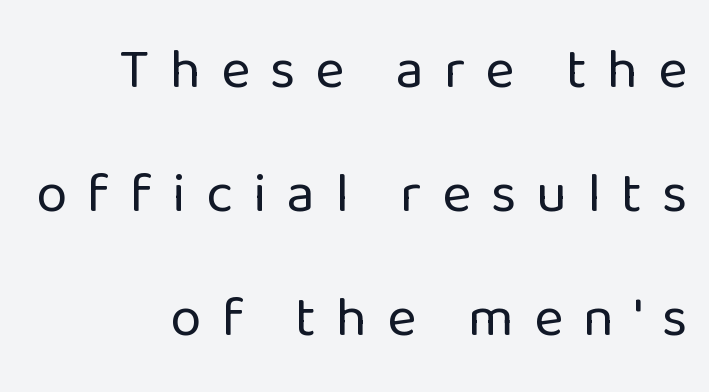
{"serif": "no", "italic": "no", "bold": "no", "weight": "regular", "width": "normal", "stroke_contrast": "low", "x_height": "medium", "monospaced": "no", "underline": "no", "align": "right", "line_spacing": "loose", "line_spacing_ratio": 2.21, "letter_spacing": "wide", "letter_spacing_em": 0.36, "glyph_px": 56}
